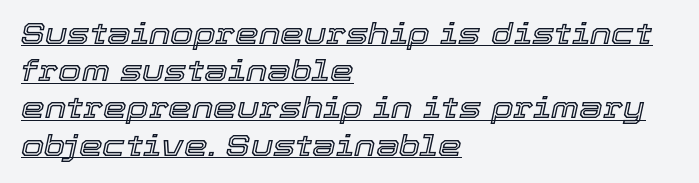
{"italic": "yes", "lean": "right", "slant_degrees": 12, "width": "normal", "x_height": "medium", "monospaced": "no", "underline": "yes", "align": "left", "line_spacing_ratio": 1.24, "letter_spacing": "normal", "letter_spacing_em": 0.0, "glyph_px": 30}
